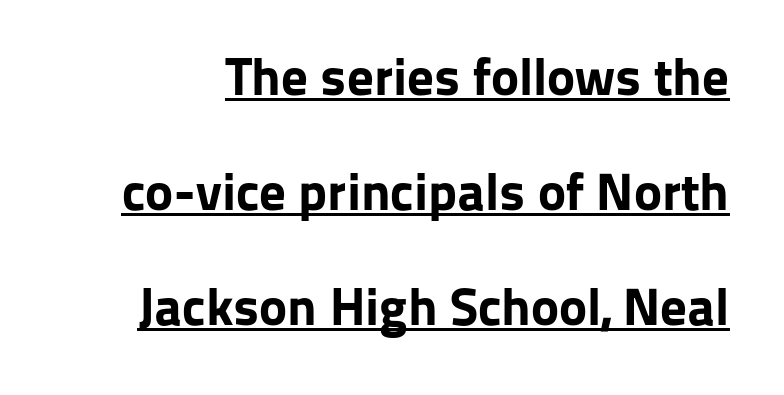
Regarding serifs, this sample does without them. The rendered words wear a rule along their underside. Tall strokes in this sample are plumb rather than angled. Words appear dense and cohesive because spacing is normal.
